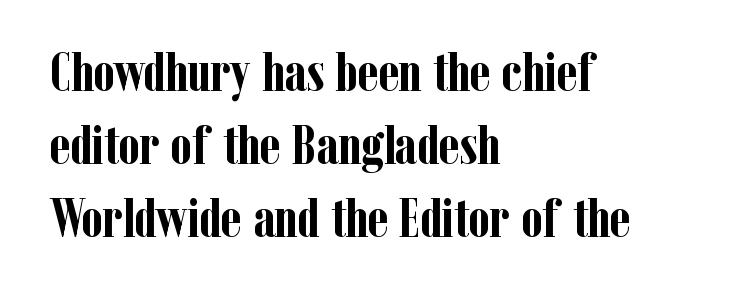
Q: Is the text bold? A: Yes.
Q: Is the text italic (slanted)? A: No, it is upright.
Q: Is the typeface a serif or a sans-serif typeface? A: Serif.
Q: Is the text underlined? A: No.
Q: How is the paragraph aligned? A: Left-aligned.
Q: Is the spacing between letters normal or unusually wide? A: Normal.
Q: Is the spacing between lines tight, normal or loose? A: Normal.
Q: Width (condensed, normal, or wide)? A: Condensed.
Q: Stroke contrast? A: Low.
Q: x-height? A: Medium.
Q: Monospaced? A: No.
